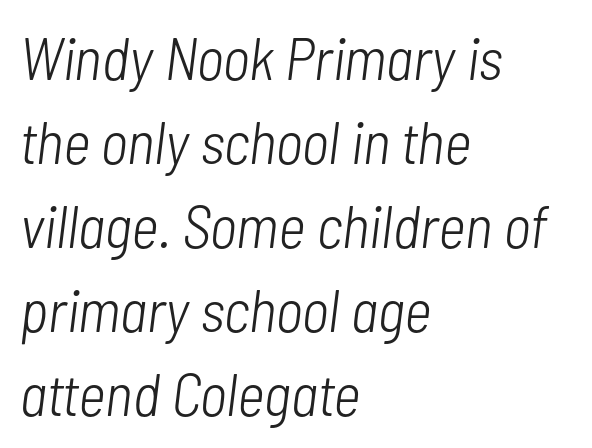
Each new line begins a customary step beneath the previous one. The passage shown is typed in a proportional face where columns would drift. If you drew a ruler down the left edge, every line would touch it. Bare-footed words on every line. No extra ink here — the face is not bold.
